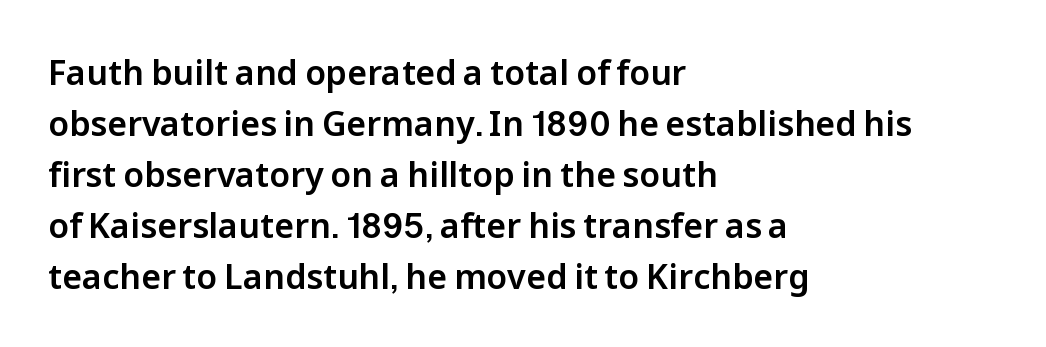
Q: Is the text italic (slanted)? A: No, it is upright.
Q: Is the typeface a serif or a sans-serif typeface? A: Sans-serif.
Q: Is the text underlined? A: No.
Q: How is the paragraph aligned? A: Left-aligned.
Q: Is the spacing between letters normal or unusually wide? A: Normal.
Q: Is the spacing between lines tight, normal or loose? A: Normal.
Q: Width (condensed, normal, or wide)? A: Normal.
Q: Stroke contrast? A: Low.
Q: x-height? A: Medium.
Q: Monospaced? A: No.
